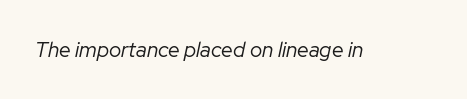
{"italic": "yes", "lean": "right", "slant_degrees": 12, "bold": "no", "underline": "no", "letter_spacing": "normal", "letter_spacing_em": 0.0, "glyph_px": 21}
